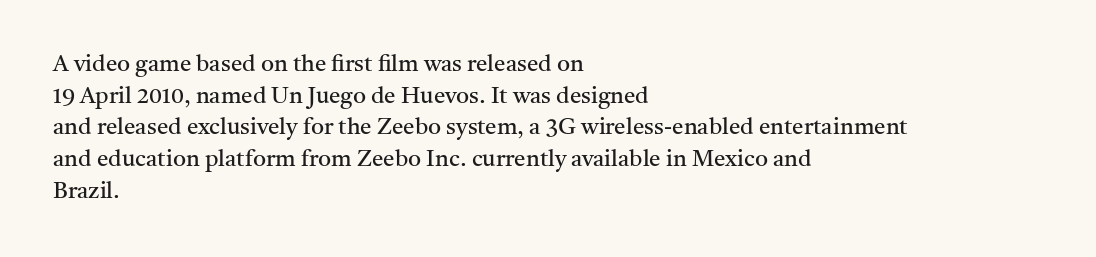
The image shows 23 px text type, upright; set left-aligned, normal line spacing (1.38x), normal letter spacing, not underlined.
